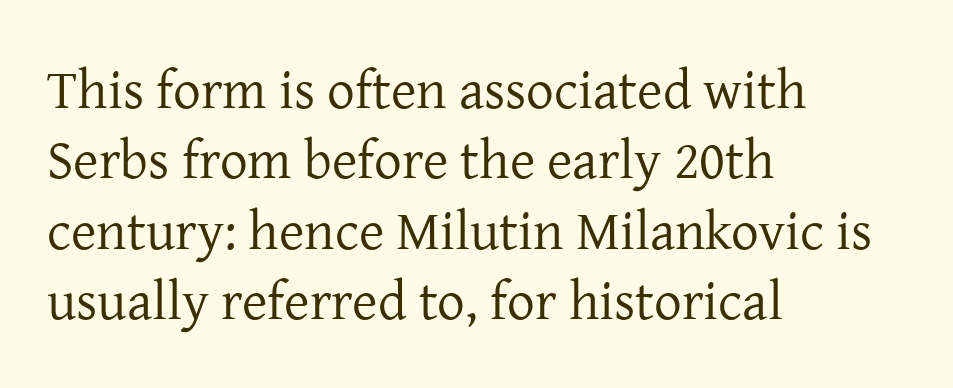
The image shows 55 px regular-weight serif type, upright; set left-aligned, normal line spacing (1.28x), normal letter spacing, not underlined; low stroke contrast and a medium x-height.
